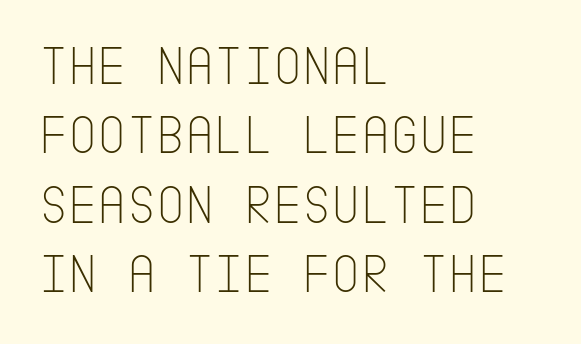
{"serif": "no", "italic": "no", "bold": "no", "weight": "thin", "width": "condensed", "stroke_contrast": "low", "x_height": "large", "underline": "no", "align": "left", "line_spacing_ratio": 1.24, "letter_spacing": "normal", "letter_spacing_em": 0.0, "glyph_px": 56}
